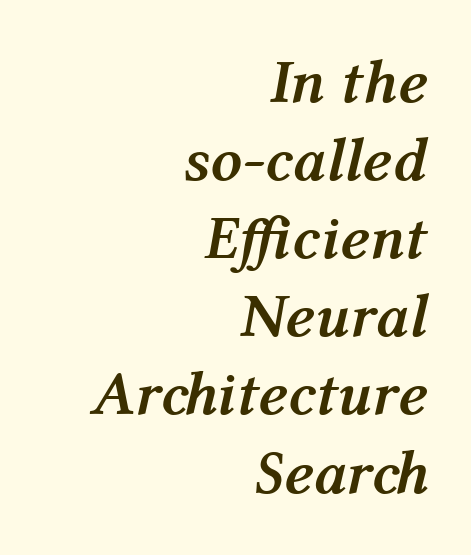
Q: Is the text bold? A: Yes.
Q: Is the text italic (slanted)? A: Yes, it leans right by about 12 degrees.
Q: Is the text underlined? A: No.
Q: How is the paragraph aligned? A: Right-aligned.
Q: Is the spacing between letters normal or unusually wide? A: Normal.
Q: Is the spacing between lines tight, normal or loose? A: Normal.
Q: Width (condensed, normal, or wide)? A: Normal.
Q: Stroke contrast? A: Medium.
Q: x-height? A: Medium.
Q: Monospaced? A: No.
